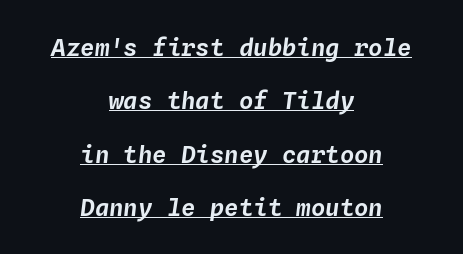
{"italic": "yes", "lean": "right", "slant_degrees": 4, "underline": "yes", "align": "center", "line_spacing": "loose", "line_spacing_ratio": 2.22, "letter_spacing": "normal", "letter_spacing_em": 0.0, "glyph_px": 24}
